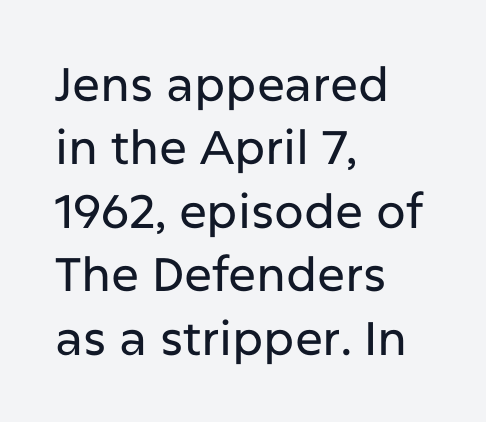
The image shows 47 px sans-serif type, upright; set left-aligned, normal line spacing (1.35x), normal letter spacing, not underlined; low stroke contrast and a medium x-height.
